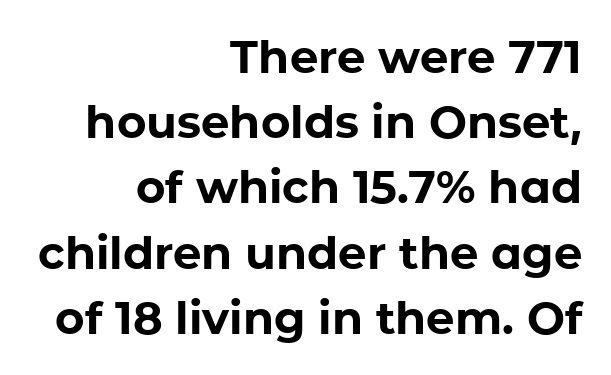
{"serif": "no", "italic": "no", "bold": "yes", "weight": "bold", "width": "normal", "stroke_contrast": "low", "x_height": "medium", "monospaced": "no", "underline": "no", "align": "right", "line_spacing": "normal", "line_spacing_ratio": 1.45, "letter_spacing": "normal", "letter_spacing_em": 0.0, "glyph_px": 45}
